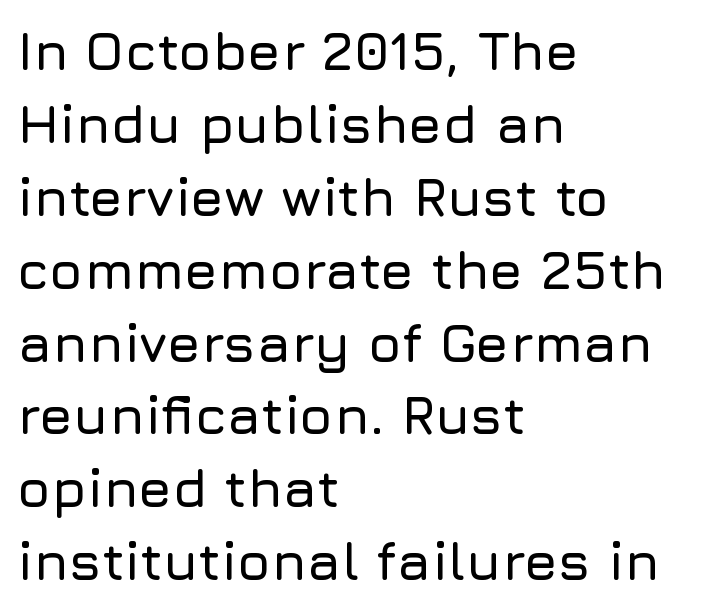
Note the varied advance widths — an 'i' is clearly narrower than an 'm'. Letterform terminals end flat and unadorned throughout the passage. Quick note: not italic, upright. Interline gaps are of average width in this sample. Beneath every word, the page is bare. These lines stack with their left ends in a neat column.
